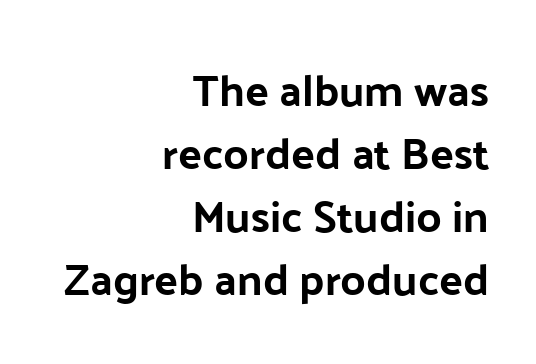
{"serif": "no", "italic": "no", "width": "normal", "stroke_contrast": "low", "x_height": "medium", "monospaced": "no", "underline": "no", "align": "right", "line_spacing": "normal", "line_spacing_ratio": 1.43, "letter_spacing": "normal", "letter_spacing_em": 0.0, "glyph_px": 44}
